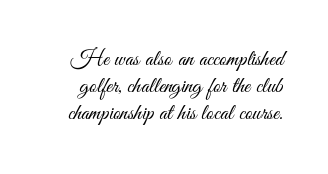
Q: Is the text bold? A: No.
Q: Is the text italic (slanted)? A: Yes.
Q: Is the text underlined? A: No.
Q: Is the spacing between letters normal or unusually wide? A: Normal.
